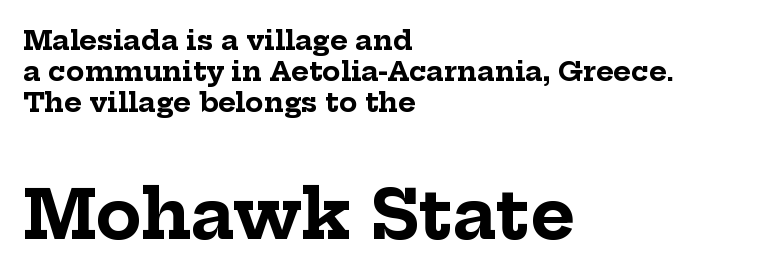
Check where the strokes stop: tiny serifs finish them off. As a designer I'd log this as weight 700, bold. Size hierarchy here favors the trailing block over the leading one. These lines are set flush left with a ragged right edge.
